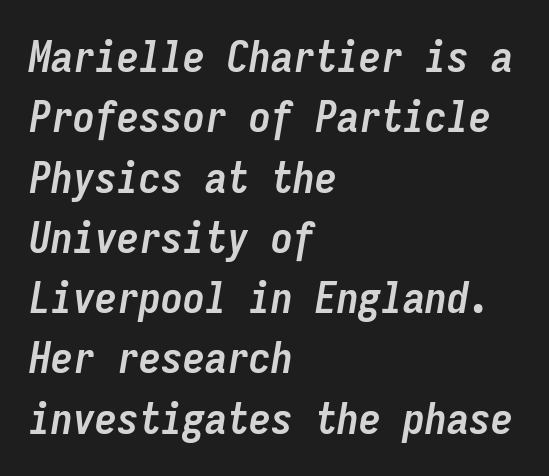
{"italic": "yes", "lean": "right", "slant_degrees": 9, "bold": "yes", "weight": "semibold", "width": "condensed", "stroke_contrast": "low", "x_height": "medium", "monospaced": "yes", "underline": "no", "align": "left", "line_spacing": "normal", "line_spacing_ratio": 1.37, "letter_spacing": "normal", "letter_spacing_em": 0.0, "glyph_px": 44}
